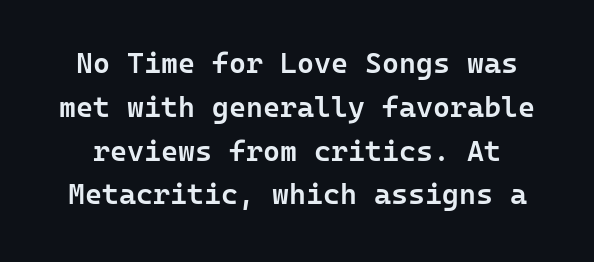
Grotesque or geometric, the face here clearly has no serifs. Whoever set this chose a conventional vertical rhythm. Style check: upright. Emphasis by weight is partial: semibold. Between one letter and the next there's only the usual sliver of space.
